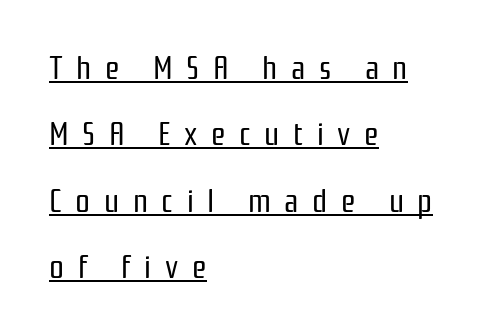
The specimen reads as upright at a glance. The glyphs in this specimen are sans serif. The type is letterspaced generously, with wide tracking. The passage shown is typed in a proportional face where columns would drift. Each line starts at the same left margin while the right side varies.
